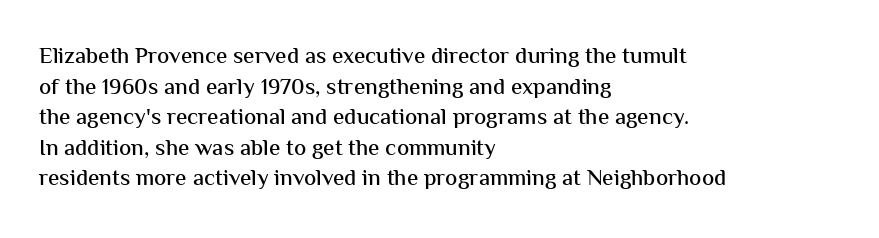
A typesetter would call this leading conventional body-copy spacing. No italicization has been applied; the sample stays upright. Tracking value appears to be zero — textbook default spacing. Short and long lines alike share a common starting point at left. Decoration check: the copy has no underline.
